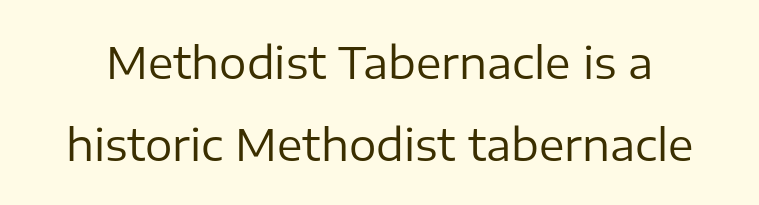
{"serif": "no", "italic": "no", "bold": "no", "weight": "regular", "width": "normal", "stroke_contrast": "low", "x_height": "medium", "monospaced": "no", "underline": "no", "line_spacing": "loose", "line_spacing_ratio": 1.9, "letter_spacing": "normal", "letter_spacing_em": 0.0, "glyph_px": 43}
